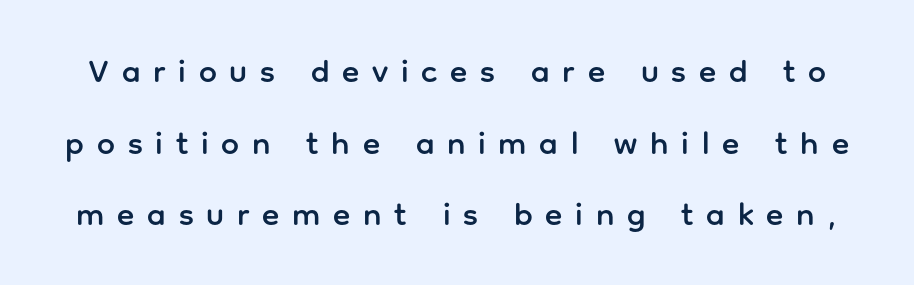
This is the regular roman posture of the typeface. This is sans-serif lettering, the kind often seen on screens and signage. You could not count columns in this text — the font is proportionally spaced. Characters follow at a spacing far wider than the type designer built in. What's the leading like? Stretched, with rows far apart.
